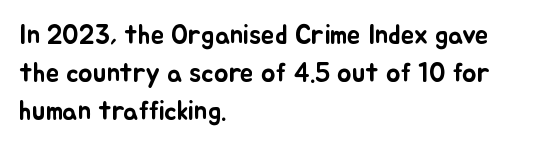
Q: Is the text italic (slanted)? A: No, it is upright.
Q: Is the text underlined? A: No.
Q: How is the paragraph aligned? A: Left-aligned.
Q: Is the spacing between letters normal or unusually wide? A: Normal.
Q: Is the spacing between lines tight, normal or loose? A: Normal.
